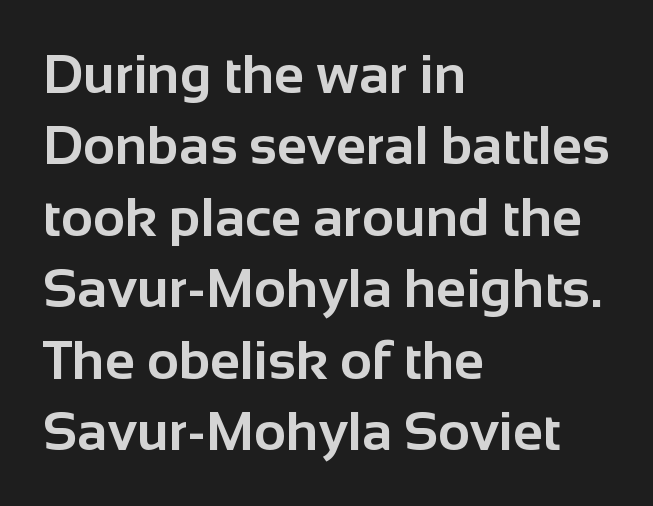
Q: Is the text bold? A: Yes.
Q: Is the text italic (slanted)? A: No, it is upright.
Q: Is the typeface a serif or a sans-serif typeface? A: Sans-serif.
Q: Is the text underlined? A: No.
Q: How is the paragraph aligned? A: Left-aligned.
Q: Is the spacing between letters normal or unusually wide? A: Normal.
Q: Is the spacing between lines tight, normal or loose? A: Normal.
Q: Width (condensed, normal, or wide)? A: Normal.
Q: Stroke contrast? A: Low.
Q: x-height? A: Medium.
Q: Monospaced? A: No.
